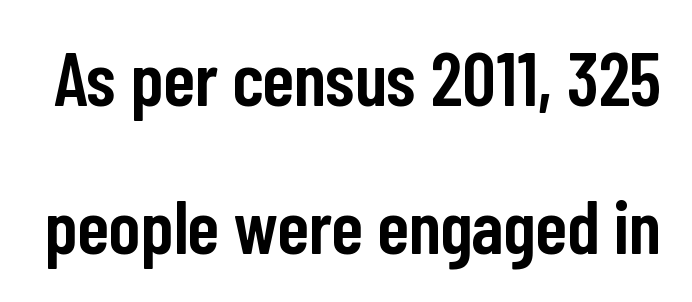
The image shows 75 px semibold, condensed sans-serif type, upright; set loose line spacing (1.98x), normal letter spacing, not underlined; low stroke contrast and a medium x-height.
